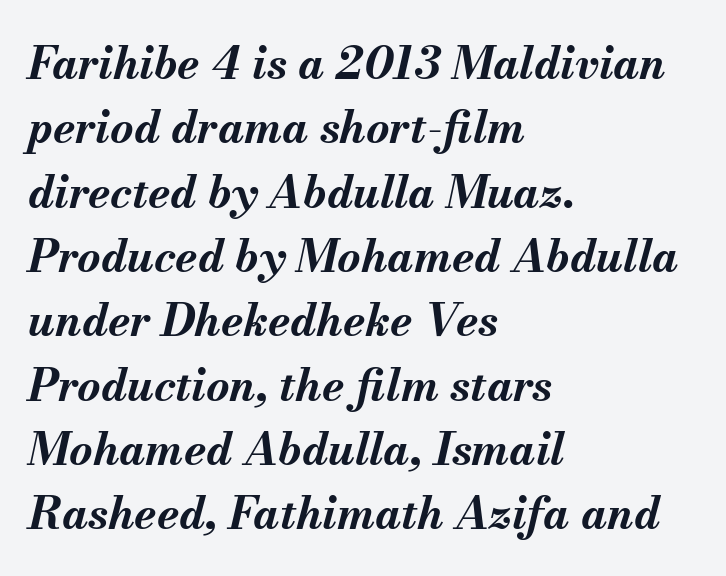
The image shows 45 px bold type, italic (leaning right); set left-aligned, normal line spacing (1.43x), normal letter spacing, not underlined; medium stroke contrast and a small x-height.
